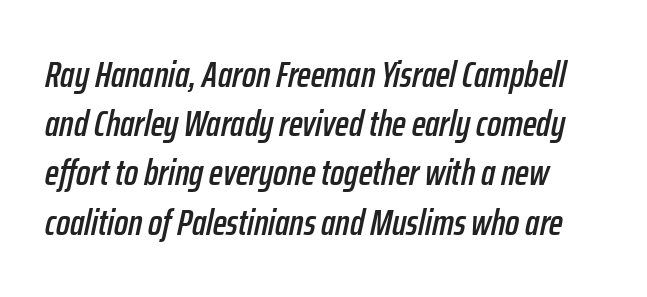
Bare-footed words on every line. The letters advance in unequal steps, a hallmark of proportional type. This is oblique type, the kind used for emphasis or titles. The line-height multiplier appears to be the usual default. Inter-character spacing is left at the font's built-in metrics.
